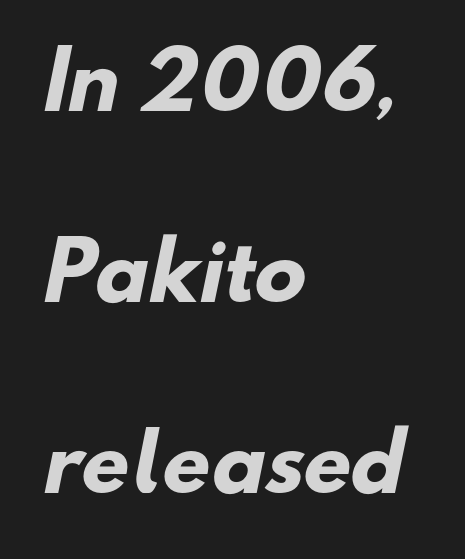
The image shows 77 px heavy sans-serif type; set left-aligned, loose line spacing (2.48x), normal letter spacing, not underlined; low stroke contrast and a small x-height.
